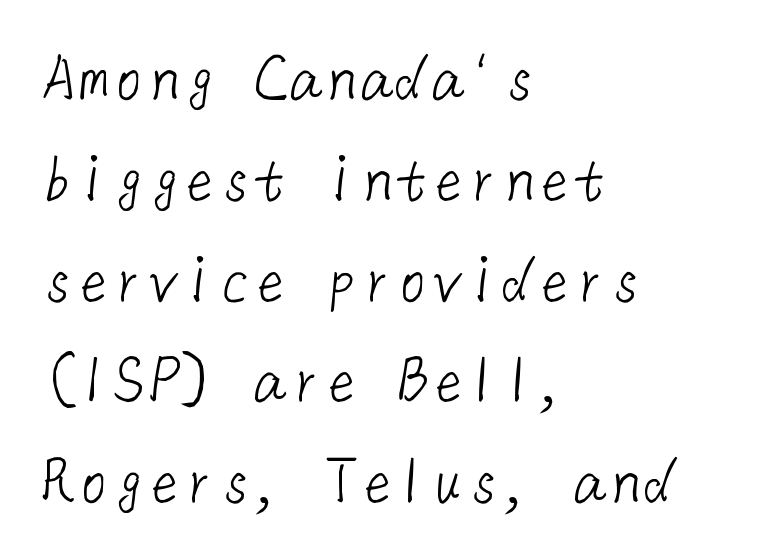
The image shows 71 px light sans-serif type; set left-aligned, normal line spacing (1.42x), normal letter spacing, not underlined; low stroke contrast and a medium x-height.
